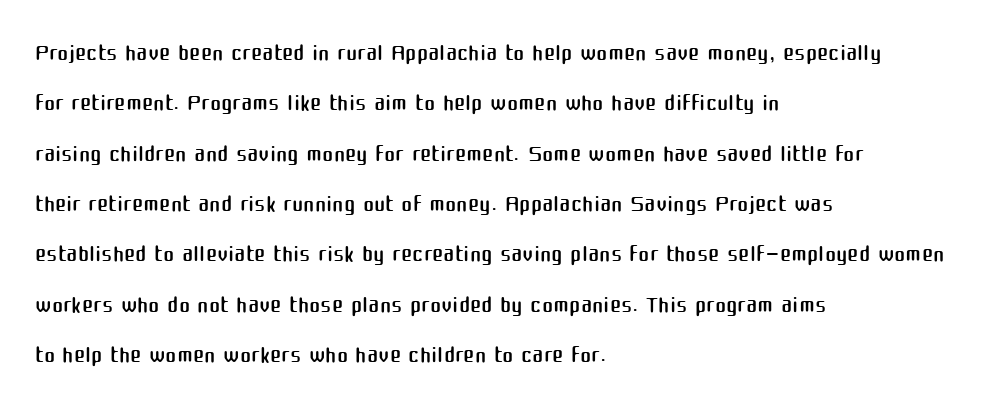
Q: Is the text bold? A: No.
Q: Is the text italic (slanted)? A: No, it is upright.
Q: Is the typeface a serif or a sans-serif typeface? A: Sans-serif.
Q: Is the text underlined? A: No.
Q: How is the paragraph aligned? A: Left-aligned.
Q: Is the spacing between letters normal or unusually wide? A: Normal.
Q: Is the spacing between lines tight, normal or loose? A: Normal.
Q: Width (condensed, normal, or wide)? A: Normal.
Q: Stroke contrast? A: Medium.
Q: x-height? A: Medium.
Q: Monospaced? A: No.
